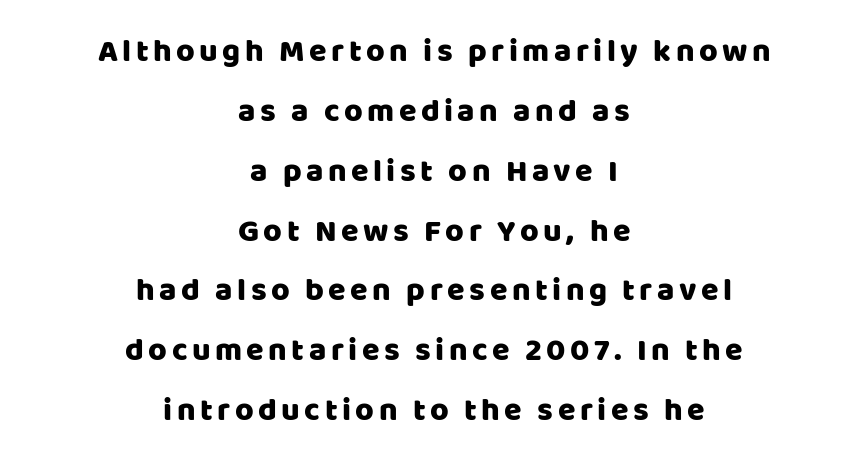
The characters display no serif detailing; their extremities are plain. The letters stand upright; this is a roman face. Descenders are the only things crossing below the line. Is this a fixed-width face? No — the glyphs have proportional, varying widths. The rag falls on both sides of this text block equally.
